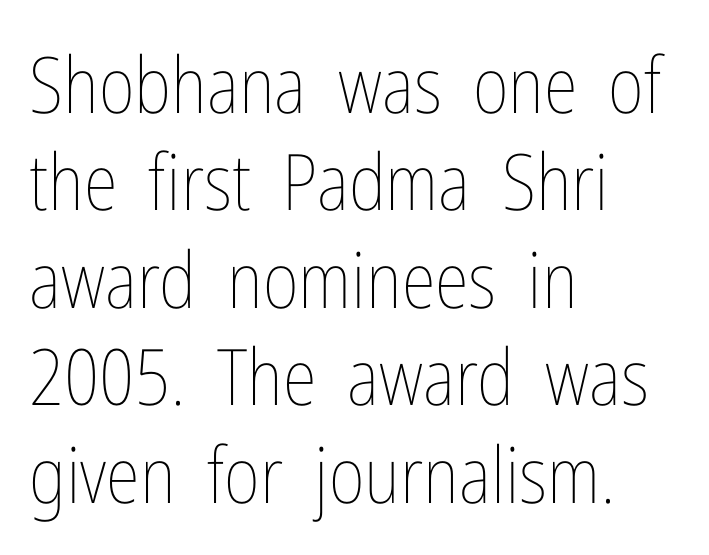
Looks like regular typesetting: each glyph gets only the width it needs. The space between consecutive lines is moderate. This sample uses an upright cut, with every glyph sitting square on the baseline. The face looks like a standard text weight, possibly lighter.
